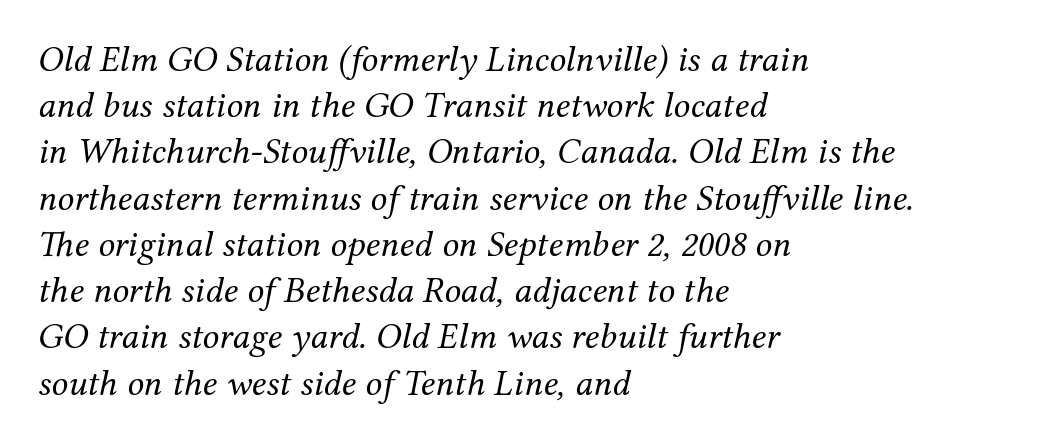
You could call the tracking neutral — neither tight nor loose. Regarding serifs, this sample has them. Tall strokes in this sample are angled rather than plumb. Bold? No — there's no thickening of the strokes.
